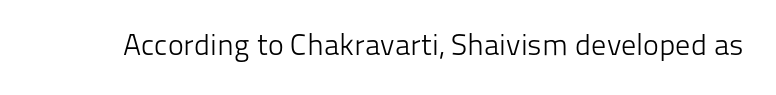
Q: Is the text bold? A: No.
Q: Is the text italic (slanted)? A: No, it is upright.
Q: Is the typeface a serif or a sans-serif typeface? A: Sans-serif.
Q: Is the text underlined? A: No.
Q: Is the spacing between letters normal or unusually wide? A: Normal.
Q: Width (condensed, normal, or wide)? A: Normal.
Q: Stroke contrast? A: Low.
Q: x-height? A: Medium.
Q: Monospaced? A: No.
